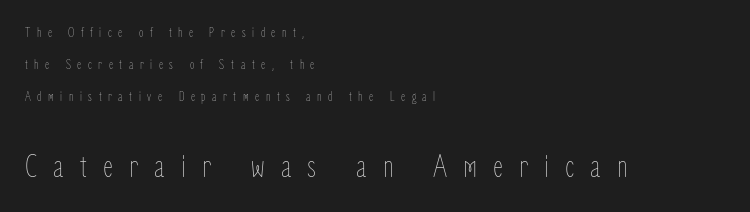
Q: Is the text bold? A: No.
Q: Is the text italic (slanted)? A: No, it is upright.
Q: Is the text underlined? A: No.
Q: How is the paragraph aligned? A: Left-aligned.
Q: Is the spacing between letters normal or unusually wide? A: Unusually wide.
Q: Is the spacing between lines tight, normal or loose? A: Loose.
Q: Which block of text is set in a larger size, the first (top) or the second (bottom)? A: The second (bottom) one.
Q: Width (condensed, normal, or wide)? A: Condensed.
Q: Stroke contrast? A: Low.
Q: x-height? A: Medium.
Q: Monospaced? A: No.
